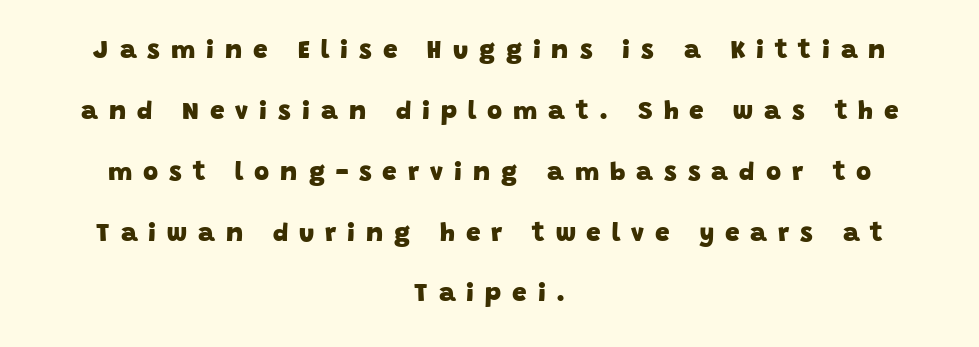
{"bold": "yes", "underline": "no", "align": "center", "line_spacing": "loose", "line_spacing_ratio": 2.34, "letter_spacing": "wide", "letter_spacing_em": 0.42, "glyph_px": 26}
